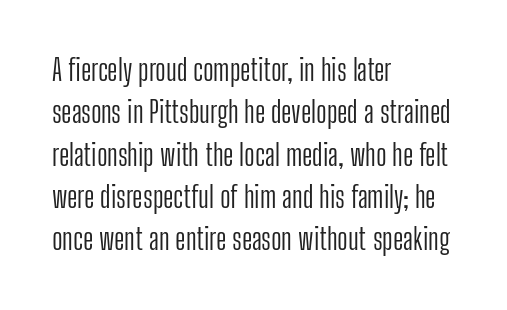
The image shows 29 px light, condensed sans-serif type, upright; set left-aligned, normal line spacing (1.46x), normal letter spacing, not underlined; low stroke contrast and a medium x-height.
